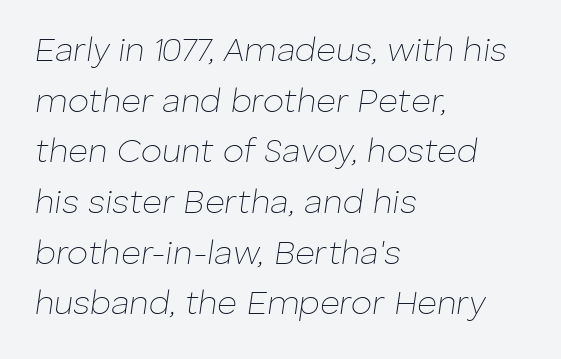
{"italic": "yes", "lean": "right", "slant_degrees": 8, "bold": "no", "weight": "thin", "width": "normal", "stroke_contrast": "low", "x_height": "medium", "monospaced": "no", "underline": "no", "align": "left", "line_spacing": "normal", "line_spacing_ratio": 1.49, "letter_spacing": "normal", "letter_spacing_em": 0.0, "glyph_px": 34}
